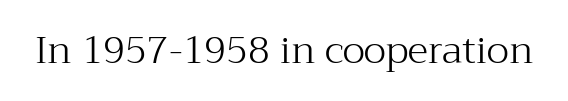
{"serif": "yes", "italic": "no", "bold": "no", "weight": "light", "width": "normal", "stroke_contrast": "medium", "x_height": "medium", "monospaced": "no", "underline": "no", "letter_spacing": "normal", "letter_spacing_em": 0.0, "glyph_px": 38}
